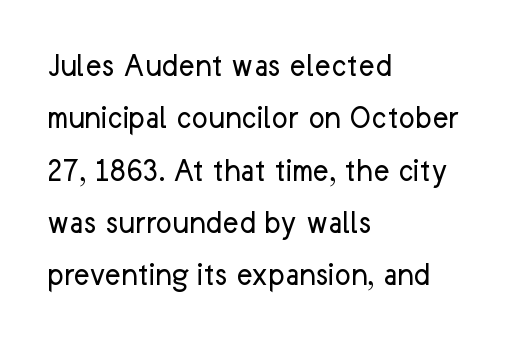
Does the type have serifs? No, each stem ends abruptly. The face used here is proportionally spaced, like ordinary book or web type. Summary of weight: not heavy and not bold. The passage is arranged the way most books set body copy — flush left. The vertical gap from one line to the next is medium.
